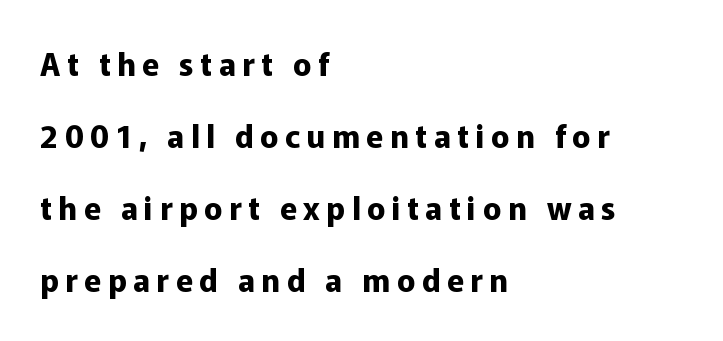
Characters follow at a spacing far wider than the type designer built in. Vertical strokes here are truly vertical. Horizontally, the lines are justified to the leading edge only. Serif or sans? Sans — the stroke terminals are bare.
